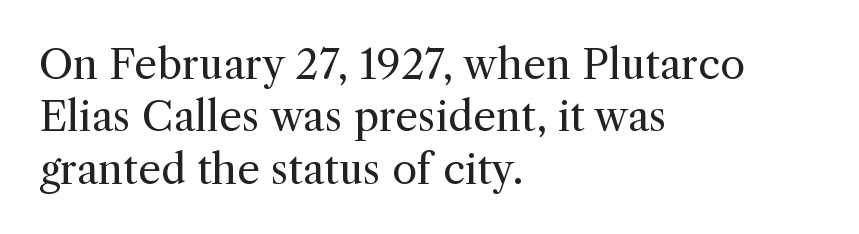
{"serif": "yes", "italic": "no", "bold": "no", "weight": "regular", "width": "normal", "x_height": "medium", "monospaced": "no", "underline": "no", "align": "left", "line_spacing": "normal", "line_spacing_ratio": 1.28, "letter_spacing": "normal", "letter_spacing_em": 0.0, "glyph_px": 41}
